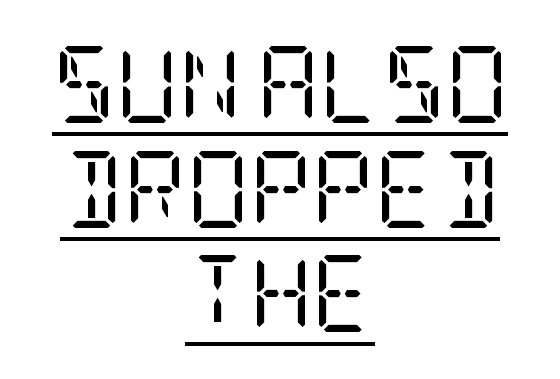
{"serif": "yes", "italic": "no", "bold": "no", "weight": "regular", "width": "condensed", "stroke_contrast": "low", "x_height": "large", "underline": "yes", "align": "center", "line_spacing": "normal", "line_spacing_ratio": 1.36, "letter_spacing": "normal", "letter_spacing_em": 0.0, "glyph_px": 77}
